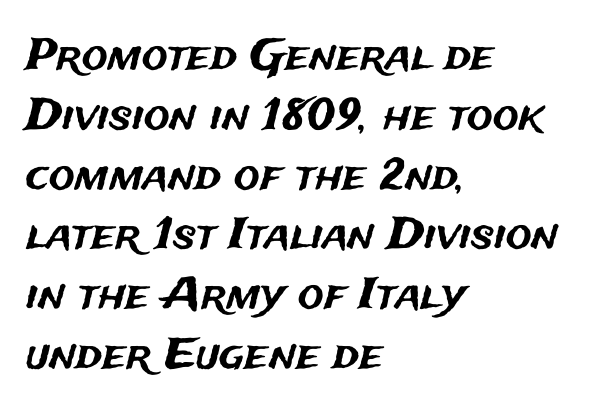
Q: Is the text italic (slanted)? A: Yes.
Q: Is the typeface a serif or a sans-serif typeface? A: Sans-serif.
Q: Is the text underlined? A: No.
Q: How is the paragraph aligned? A: Left-aligned.
Q: Is the spacing between letters normal or unusually wide? A: Normal.
Q: Is the spacing between lines tight, normal or loose? A: Normal.
Q: Width (condensed, normal, or wide)? A: Normal.
Q: Stroke contrast? A: Medium.
Q: x-height? A: Medium.
Q: Monospaced? A: No.
